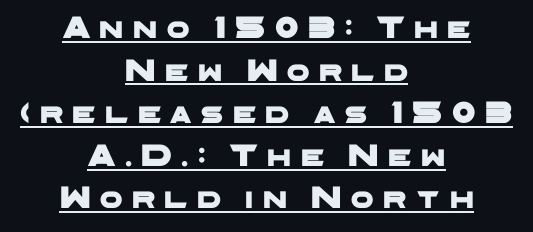
The image shows 32 px wide sans-serif type; set centered, normal line spacing (1.33x), unusually wide letter spacing (+0.3 em), underlined; low stroke contrast and a medium x-height.
